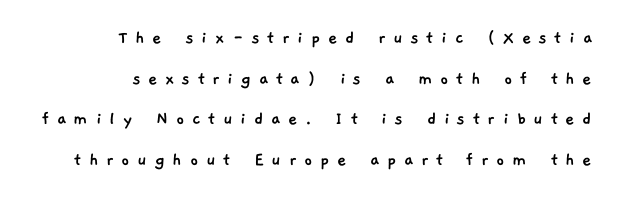
The image shows 20 px text type; set right-aligned, loose line spacing (2.03x), unusually wide letter spacing (+0.38 em), not underlined.
